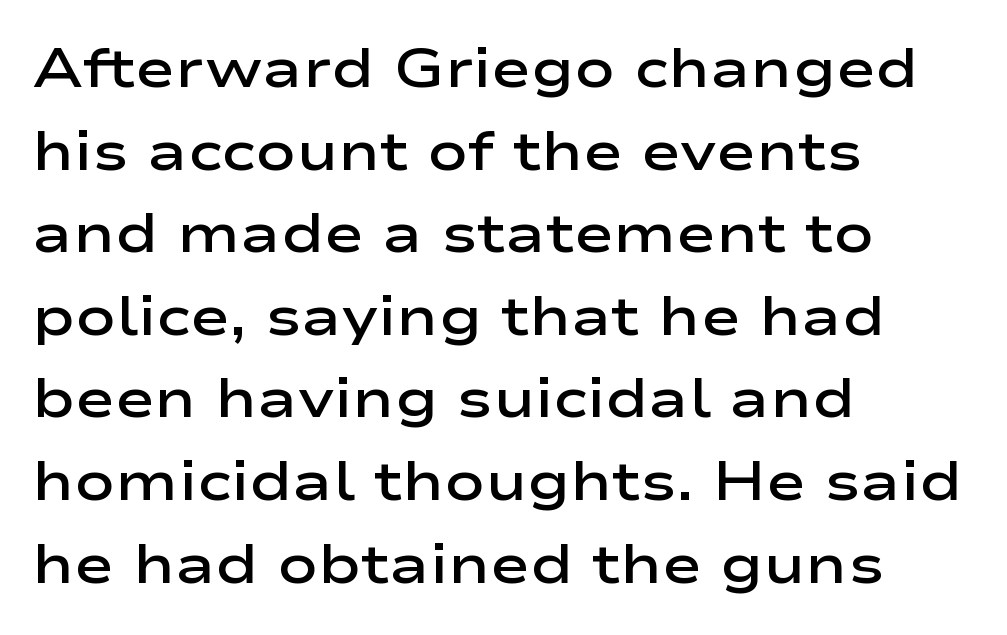
The image shows 54 px semibold, wide sans-serif type, upright; set left-aligned, normal line spacing (1.53x), normal letter spacing, not underlined; low stroke contrast and a medium x-height.
